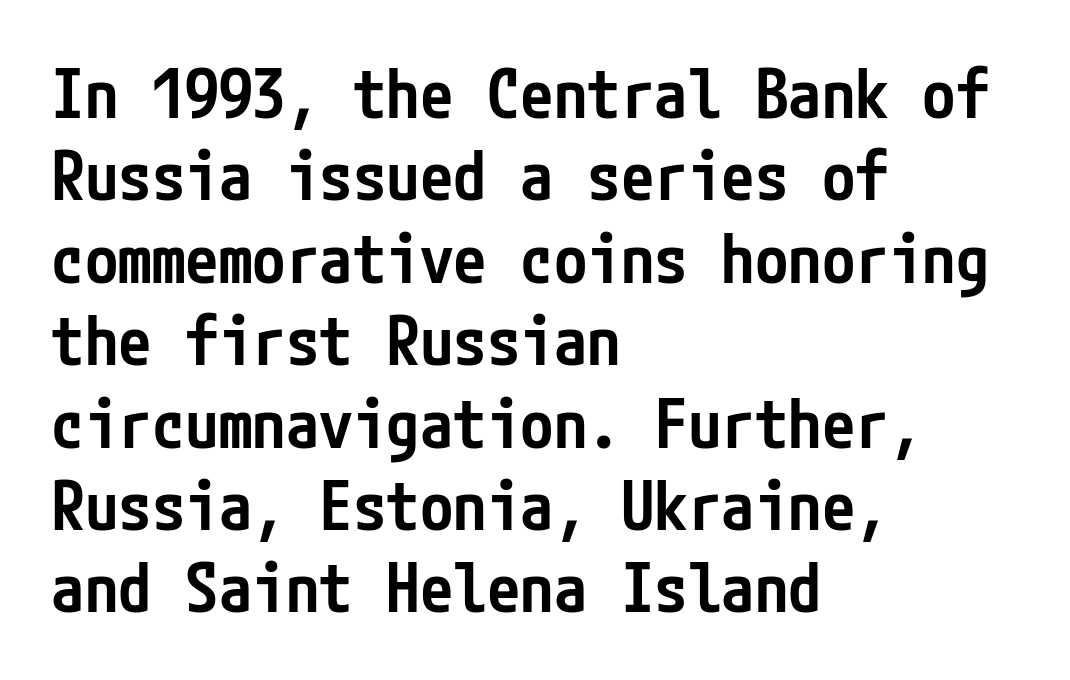
In terms of weight, the rendering is demibold, just under bold. In terms of letterspacing, this is plain default setting. This is the regular roman posture of the typeface. The gap between lines stays unmarked. The typesetter chose a ragged-right arrangement here.
